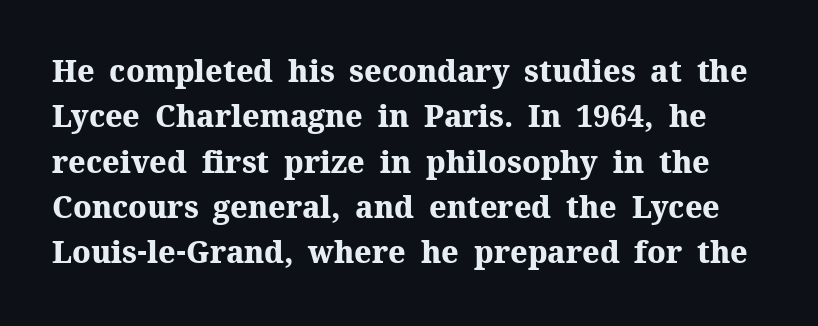
Check where the strokes stop: tiny serifs finish them off. Is the letter spacing exaggerated? No — it looks like the ordinary default. Evenly set lines give the paragraph a standard silhouette. These lines were composed using upright roman letters.
